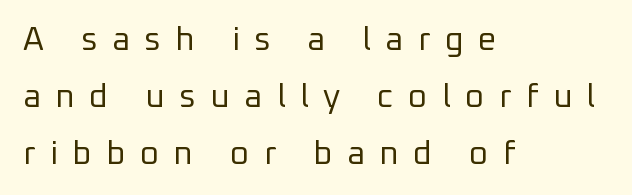
{"serif": "no", "italic": "no", "bold": "no", "weight": "regular", "width": "normal", "stroke_contrast": "low", "x_height": "medium", "monospaced": "no", "underline": "no", "align": "left", "line_spacing_ratio": 1.73, "letter_spacing": "wide", "letter_spacing_em": 0.44, "glyph_px": 33}
